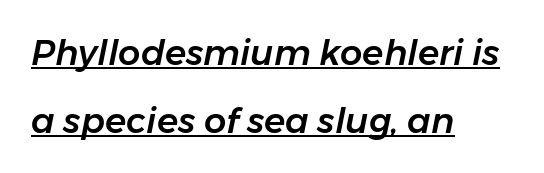
{"italic": "yes", "lean": "right", "slant_degrees": 11, "width": "normal", "stroke_contrast": "low", "x_height": "medium", "monospaced": "no", "underline": "yes", "align": "left", "line_spacing": "loose", "line_spacing_ratio": 1.93, "letter_spacing": "normal", "letter_spacing_em": 0.0, "glyph_px": 35}
